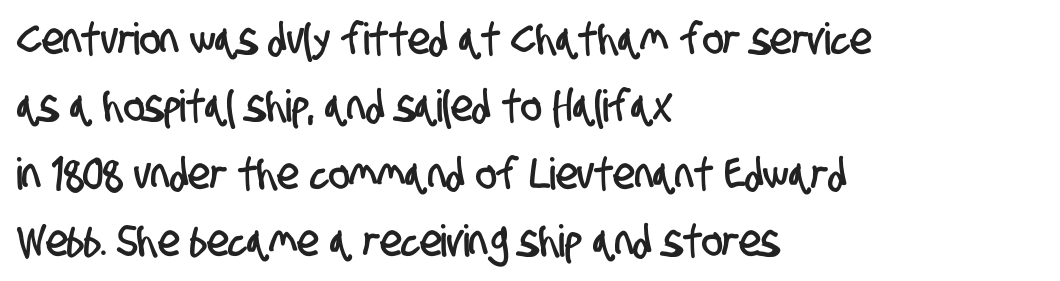
{"serif": "no", "width": "condensed", "stroke_contrast": "low", "x_height": "large", "monospaced": "no", "underline": "no", "align": "left", "line_spacing": "normal", "line_spacing_ratio": 1.53, "letter_spacing": "normal", "letter_spacing_em": 0.0, "glyph_px": 44}
